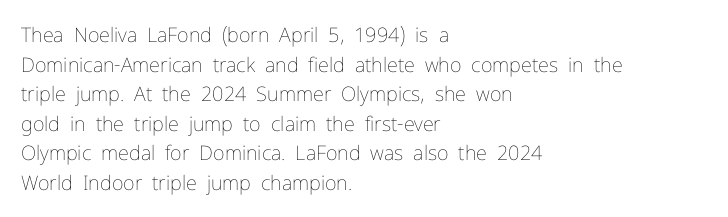
Compared with a typical body face, this is equally light or lighter still. The line texture is even and compact thanks to regular tracking. The space directly below the letters is spotless. Nope, not italic — everything's standing straight.
